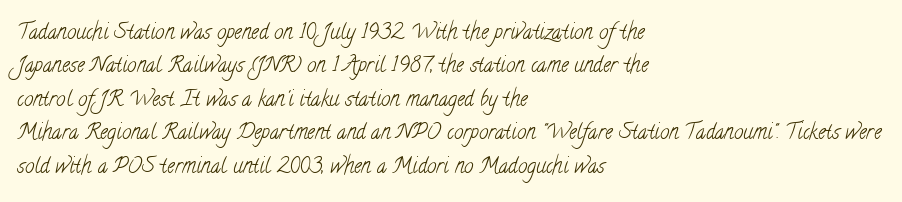
Q: Is the text bold? A: No.
Q: Is the text underlined? A: No.
Q: How is the paragraph aligned? A: Left-aligned.
Q: Is the spacing between letters normal or unusually wide? A: Normal.
Q: Is the spacing between lines tight, normal or loose? A: Normal.
